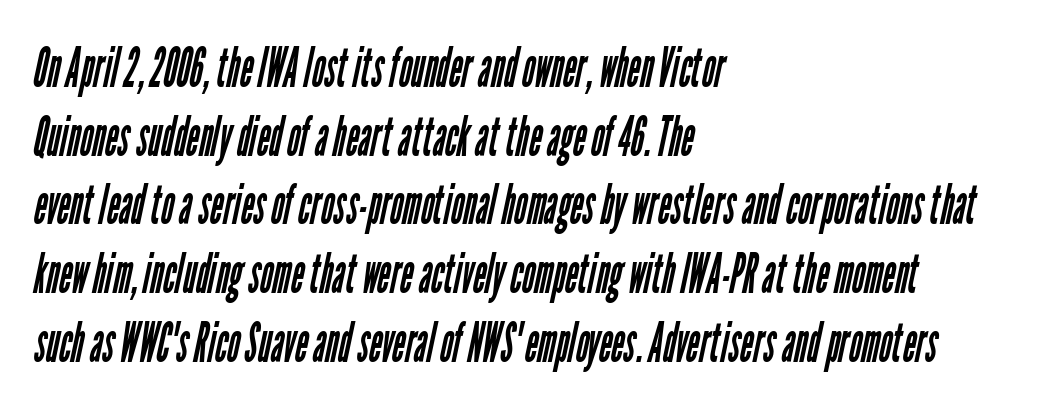
Q: Is the text bold? A: No.
Q: Is the typeface a serif or a sans-serif typeface? A: Sans-serif.
Q: Is the text underlined? A: No.
Q: How is the paragraph aligned? A: Left-aligned.
Q: Is the spacing between letters normal or unusually wide? A: Normal.
Q: Is the spacing between lines tight, normal or loose? A: Normal.
Q: Width (condensed, normal, or wide)? A: Condensed.
Q: Stroke contrast? A: Low.
Q: x-height? A: Medium.
Q: Monospaced? A: No.
